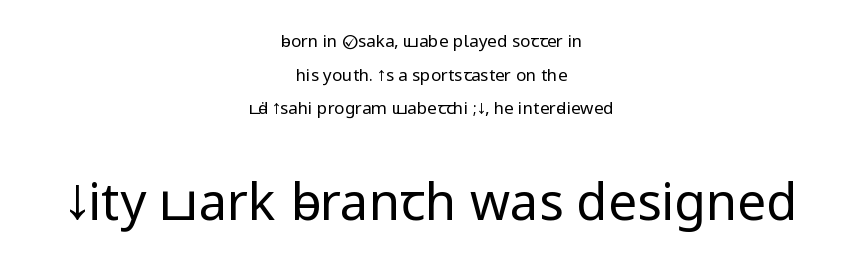
{"serif": "no", "italic": "no", "bold": "no", "weight": "regular", "width": "condensed", "stroke_contrast": "low", "underline": "no", "align": "center", "line_spacing": "loose", "line_spacing_ratio": 1.98, "letter_spacing": "normal", "letter_spacing_em": 0.0, "larger_block": "second", "size_ratio": 3.0, "glyph_px": 51}
